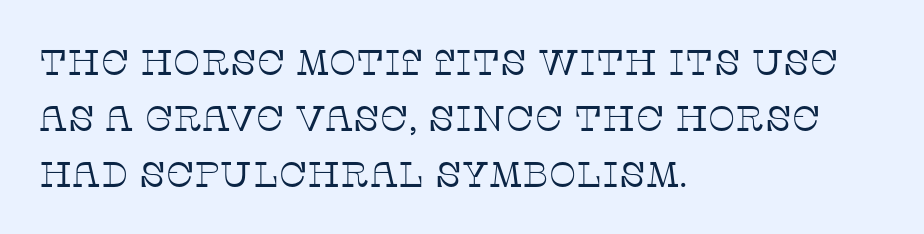
{"serif": "yes", "italic": "no", "bold": "no", "weight": "thin", "width": "normal", "stroke_contrast": "low", "x_height": "large", "monospaced": "no", "underline": "no", "align": "left", "line_spacing": "normal", "line_spacing_ratio": 1.55, "letter_spacing": "normal", "letter_spacing_em": 0.0, "glyph_px": 36}
